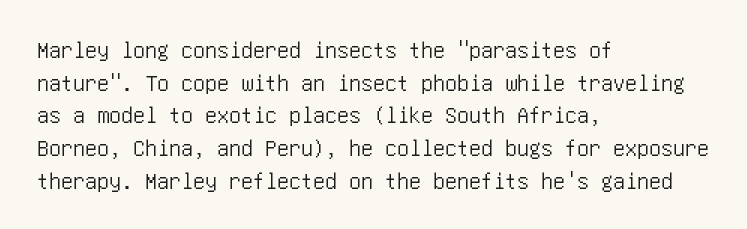
The vertical gap from one line to the next is medium. The rendering keeps characters at their native spacing. The axis of the letterforms is exactly vertical. Bare-footed words on every line. In CSS terms this would be text-align: left.
